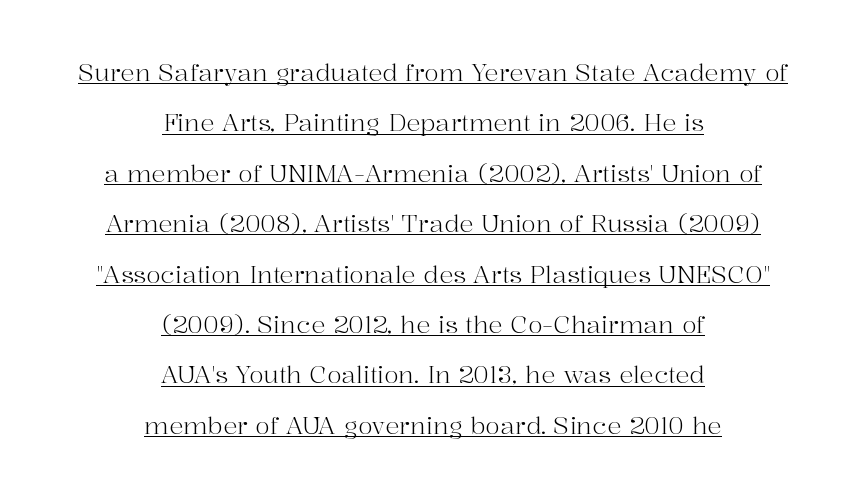
The image shows 24 px text type, upright; set centered, loose line spacing (2.1x), normal letter spacing, underlined.
